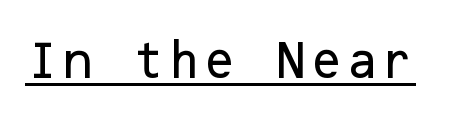
Italic: no, the glyphs are upright roman. Decoration check: the copy is underlined. You can tell from the bare stems that sans-serif type was used. Is the letter spacing exaggerated? No — it looks like the ordinary default.
